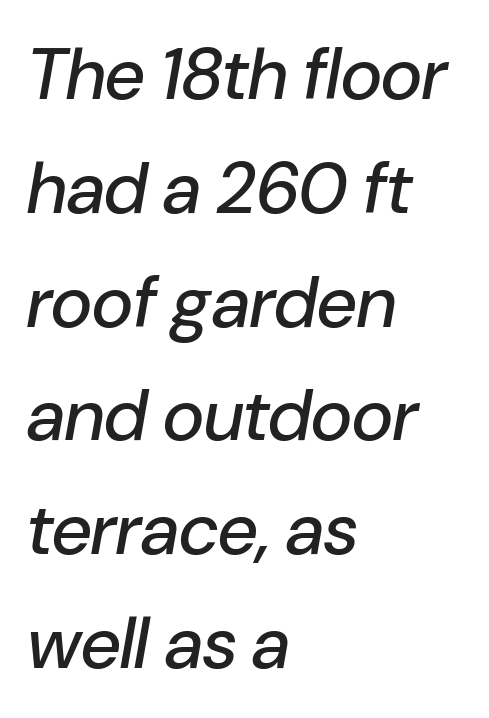
The image shows 72 px text type, italic (leaning right); set left-aligned, normal line spacing (1.58x), normal letter spacing, not underlined; low stroke contrast and a medium x-height.
